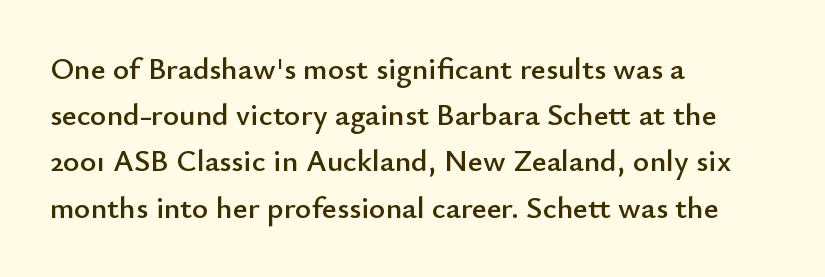
Q: Is the text italic (slanted)? A: No, it is upright.
Q: Is the typeface a serif or a sans-serif typeface? A: Sans-serif.
Q: Is the text underlined? A: No.
Q: How is the paragraph aligned? A: Left-aligned.
Q: Is the spacing between letters normal or unusually wide? A: Normal.
Q: Is the spacing between lines tight, normal or loose? A: Normal.
Q: Width (condensed, normal, or wide)? A: Normal.
Q: Stroke contrast? A: Low.
Q: x-height? A: Small.
Q: Monospaced? A: No.
